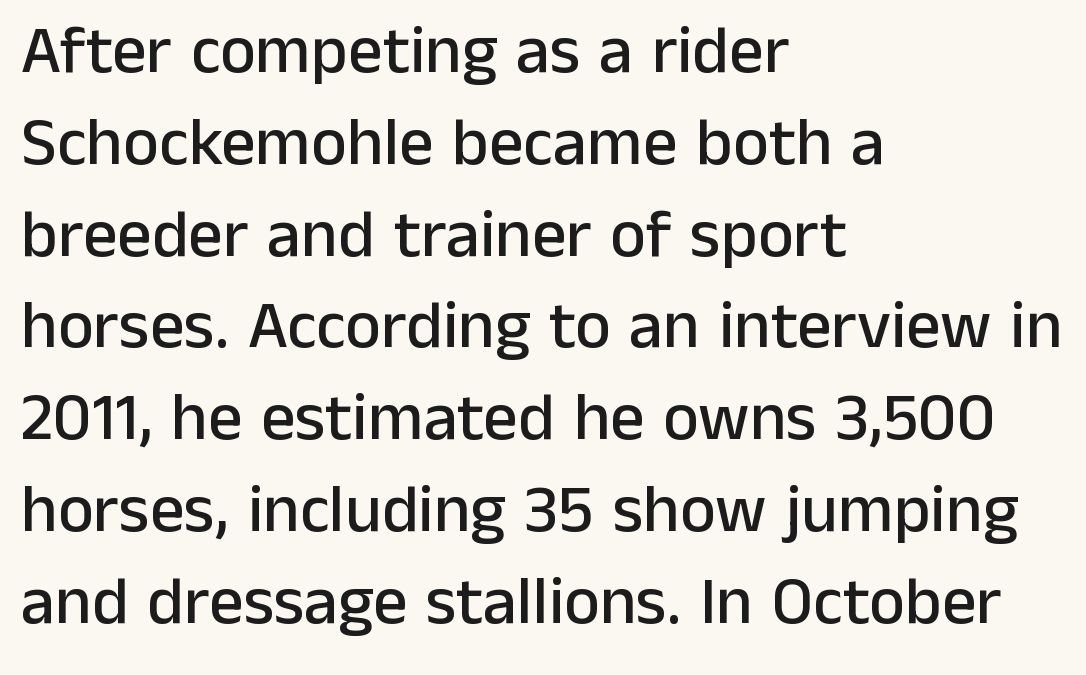
The image shows 68 px sans-serif type, upright; set left-aligned, normal line spacing (1.35x), normal letter spacing, not underlined; low stroke contrast and a medium x-height.
